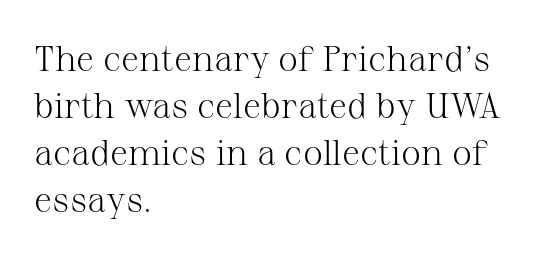
Line starts are locked; line ends wander. This sample uses an upright cut, with every glyph sitting square on the baseline. Weight: regular or lighter. Note: serifs present on the glyphs. The letterforms sit shoulder to shoulder at normal distance.
